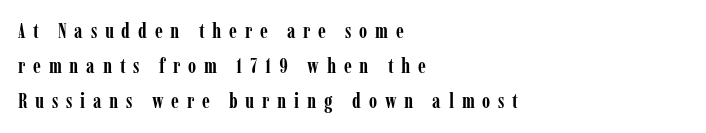
Posture: straight, roman, zero tilt. Does the copy run flush right? No — it runs flush left. Between one letter and the next there's a generous, obvious gap. A full-strength bold gives these letters their thick strokes.
